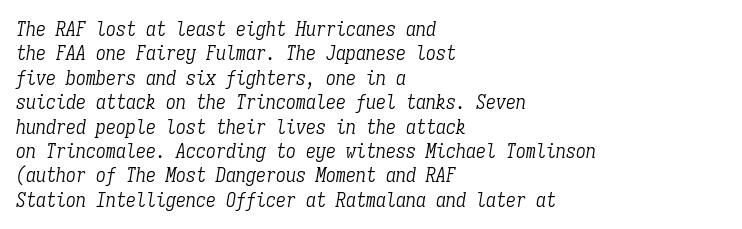
Stroke mass is kept to a normal reading level or below. Descenders hang freely into open space. Teacher's note: observe the even left margin — that is flush-left alignment. Is the type slanted? Yes — the strokes lean at a clear angle. Inter-character spacing is left at the font's built-in metrics.
